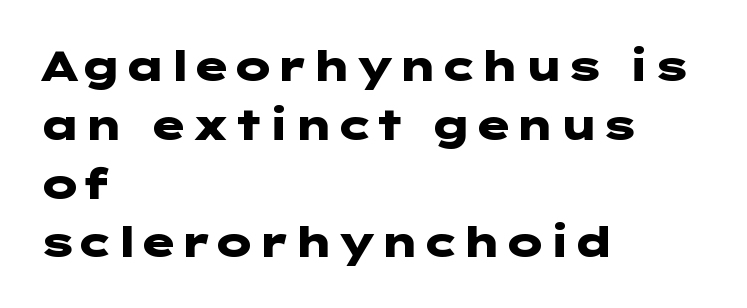
The characters look thick and weighty, a clear bold. Designer's note — italics off, roman on. You can tell from the bare stems that sans-serif type was used. Nobody touched the tracking dial on this one. The string is rendered with underlining switched off. Which margin do the lines hug? The left one — the right edge is uneven.
